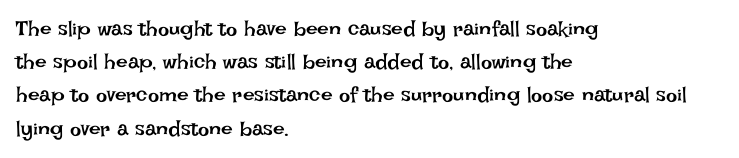
{"italic": "no", "bold": "no", "underline": "no", "align": "left", "line_spacing": "normal", "line_spacing_ratio": 1.58, "letter_spacing": "normal", "letter_spacing_em": 0.0, "glyph_px": 21}
